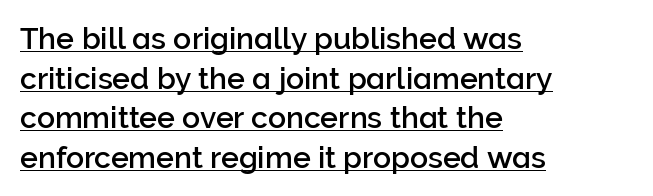
Reading down the column, the eye jumps a familiar distance to each next line. The rendering uses natural spacing where letterforms have individual widths. The letterforms sit shoulder to shoulder at normal distance. The glyphs are accompanied by a horizontal stroke just below them. Each line starts at the same left margin while the right side varies. The type sits square on the baseline with zero lean.
